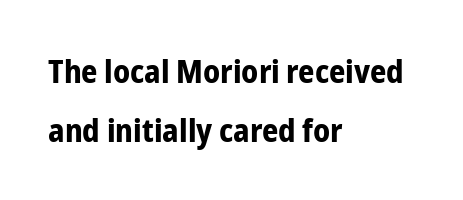
Q: Is the text bold? A: Yes.
Q: Is the text italic (slanted)? A: No, it is upright.
Q: Is the typeface a serif or a sans-serif typeface? A: Sans-serif.
Q: Is the text underlined? A: No.
Q: How is the paragraph aligned? A: Left-aligned.
Q: Is the spacing between letters normal or unusually wide? A: Normal.
Q: Width (condensed, normal, or wide)? A: Condensed.
Q: Stroke contrast? A: Low.
Q: x-height? A: Medium.
Q: Monospaced? A: No.
